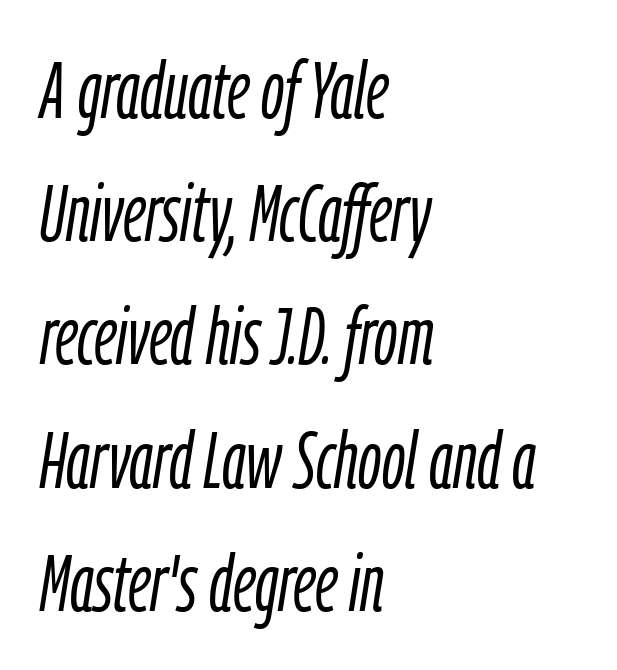
The image shows 80 px light, condensed type, italic (leaning right); set left-aligned, normal line spacing (1.54x), normal letter spacing, not underlined; low stroke contrast and a medium x-height.
